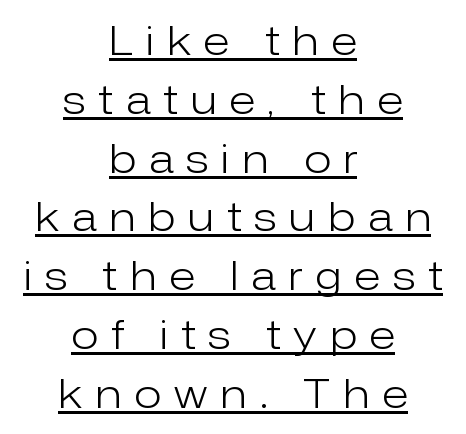
The image shows 40 px light sans-serif type, upright; set centered, normal line spacing (1.47x), unusually wide letter spacing (+0.33 em), underlined; low stroke contrast and a medium x-height.
